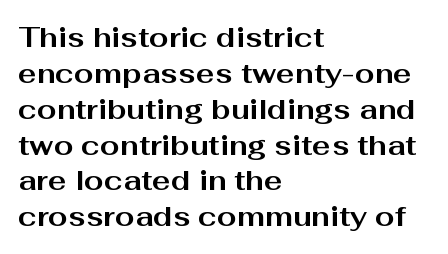
You could not count columns in this text — the font is proportionally spaced. Typographic density is high because the face is bold. A clean baseline with only descenders dipping below it. The type is set solid horizontally, with unmodified tracking. You can tell it's not italic because the verticals are truly vertical. Typeset ragged right — the left edge is the straight one.
